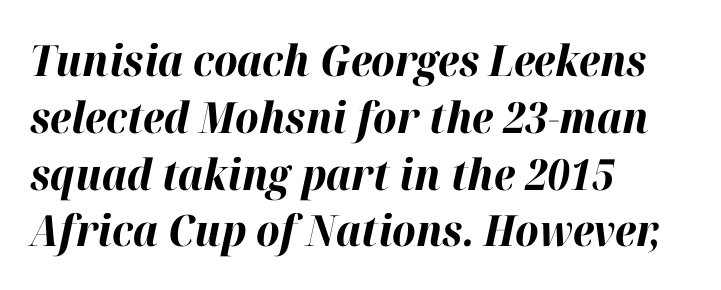
The image shows 43 px bold type, italic (leaning right); set left-aligned, normal line spacing (1.32x), normal letter spacing, not underlined; high stroke contrast and a medium x-height.
